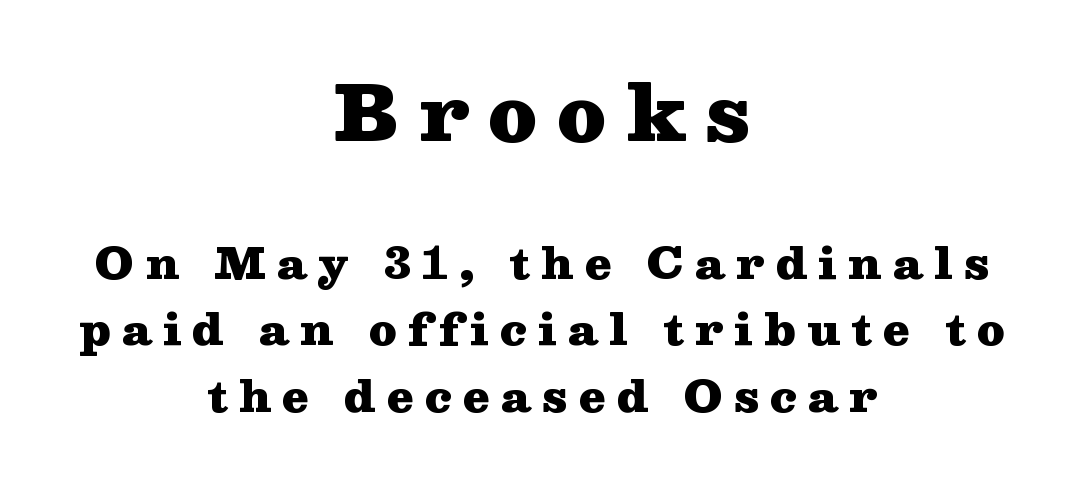
Q: Is the text bold? A: Yes.
Q: Is the text italic (slanted)? A: No, it is upright.
Q: Is the typeface a serif or a sans-serif typeface? A: Serif.
Q: Is the text underlined? A: No.
Q: How is the paragraph aligned? A: Centered.
Q: Is the spacing between letters normal or unusually wide? A: Unusually wide.
Q: Is the spacing between lines tight, normal or loose? A: Normal.
Q: Which block of text is set in a larger size, the first (top) or the second (bottom)? A: The first (top) one.
Q: Width (condensed, normal, or wide)? A: Wide.
Q: Stroke contrast? A: Medium.
Q: x-height? A: Medium.
Q: Monospaced? A: No.
